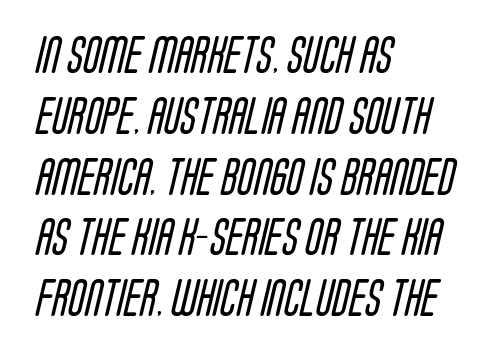
{"serif": "no", "bold": "no", "weight": "regular", "width": "condensed", "stroke_contrast": "low", "x_height": "large", "monospaced": "no", "underline": "no", "align": "left", "line_spacing": "normal", "line_spacing_ratio": 1.6, "letter_spacing": "normal", "letter_spacing_em": 0.0, "glyph_px": 38}
